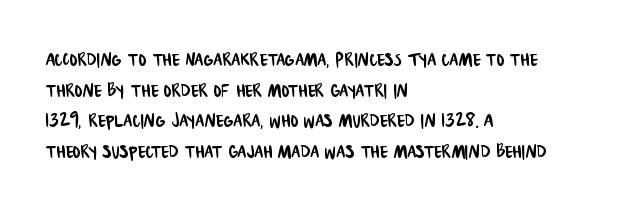
{"underline": "no", "align": "left", "line_spacing": "normal", "line_spacing_ratio": 1.33, "letter_spacing": "normal", "letter_spacing_em": 0.0, "glyph_px": 23}
